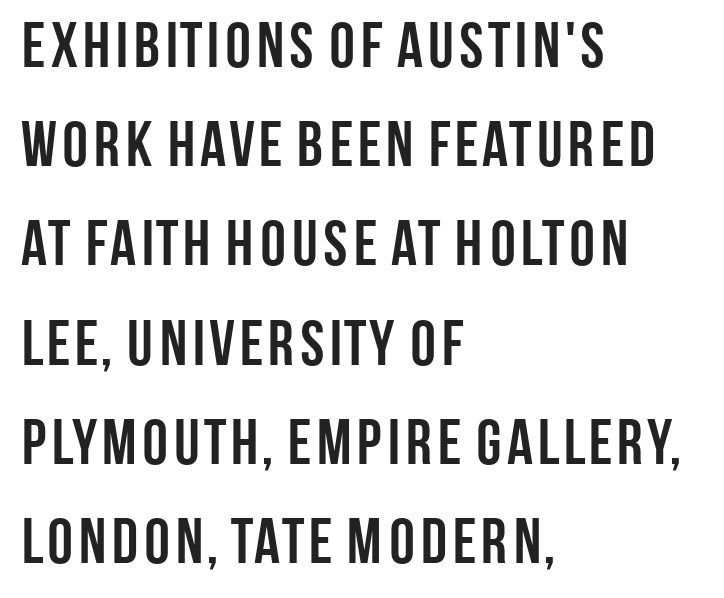
The image shows 64 px semibold, condensed sans-serif type, upright; set left-aligned, normal line spacing (1.55x), normal letter spacing, not underlined; low stroke contrast and a large x-height.
